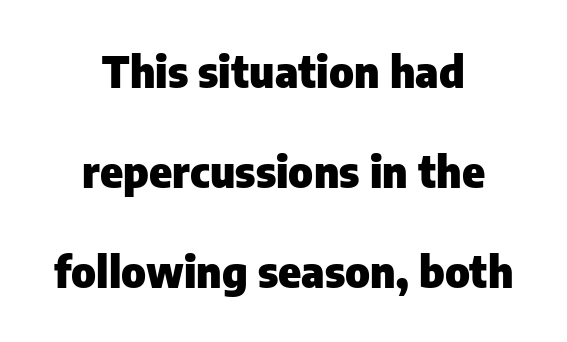
{"serif": "no", "italic": "no", "bold": "yes", "weight": "heavy", "width": "normal", "stroke_contrast": "low", "x_height": "medium", "monospaced": "no", "underline": "no", "align": "center", "line_spacing": "loose", "line_spacing_ratio": 2.33, "letter_spacing": "normal", "letter_spacing_em": 0.0, "glyph_px": 43}
